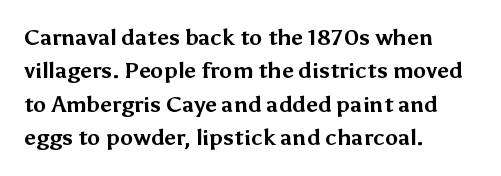
The image shows 22 px bold type, upright; set left-aligned, normal line spacing (1.52x), normal letter spacing, not underlined.
